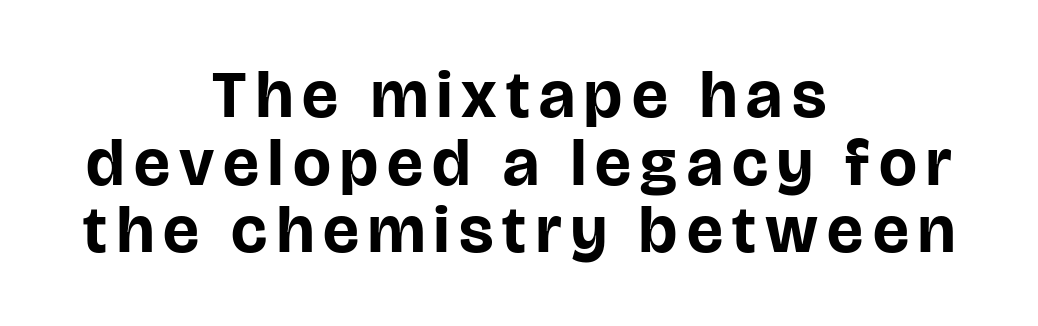
This sample has the flowing, uneven cadence of proportional lettering. The passage shown is emphatically bold. Unmarked baselines from the first word to the last. Leading is clearly below the norm, producing a dense column. Nope, not italic — everything's standing straight.
